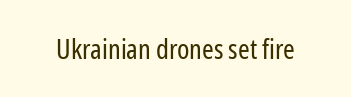
{"serif": "no", "italic": "no", "bold": "no", "weight": "regular", "width": "condensed", "stroke_contrast": "low", "x_height": "medium", "monospaced": "no", "underline": "no", "letter_spacing": "normal", "letter_spacing_em": 0.0, "glyph_px": 28}
